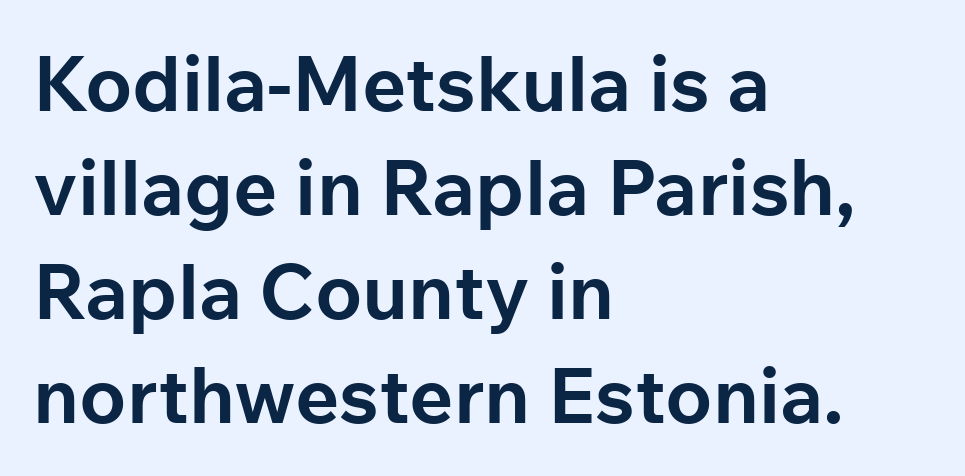
{"serif": "no", "italic": "no", "bold": "yes", "weight": "bold", "width": "normal", "stroke_contrast": "low", "x_height": "medium", "monospaced": "no", "underline": "no", "align": "left", "line_spacing": "normal", "line_spacing_ratio": 1.35, "letter_spacing": "normal", "letter_spacing_em": 0.0, "glyph_px": 77}
